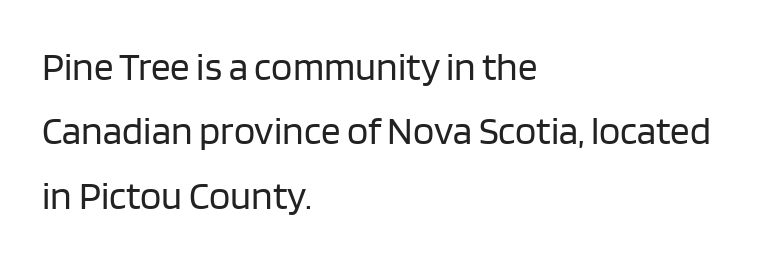
Q: Is the text bold? A: No.
Q: Is the text italic (slanted)? A: No, it is upright.
Q: Is the typeface a serif or a sans-serif typeface? A: Sans-serif.
Q: Is the text underlined? A: No.
Q: How is the paragraph aligned? A: Left-aligned.
Q: Is the spacing between letters normal or unusually wide? A: Normal.
Q: Is the spacing between lines tight, normal or loose? A: Normal.
Q: Width (condensed, normal, or wide)? A: Normal.
Q: Stroke contrast? A: Low.
Q: x-height? A: Large.
Q: Monospaced? A: No.
